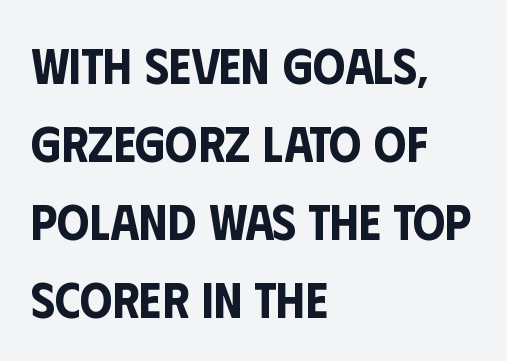
Q: Is the text italic (slanted)? A: No, it is upright.
Q: Is the typeface a serif or a sans-serif typeface? A: Sans-serif.
Q: Is the text underlined? A: No.
Q: How is the paragraph aligned? A: Left-aligned.
Q: Is the spacing between letters normal or unusually wide? A: Normal.
Q: Is the spacing between lines tight, normal or loose? A: Normal.
Q: Width (condensed, normal, or wide)? A: Condensed.
Q: Stroke contrast? A: Low.
Q: x-height? A: Large.
Q: Monospaced? A: No.
